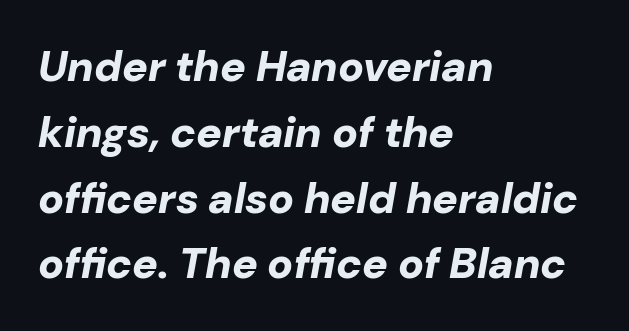
Q: Is the text bold? A: Yes.
Q: Is the text italic (slanted)? A: Yes, it leans right by about 10 degrees.
Q: Is the text underlined? A: No.
Q: How is the paragraph aligned? A: Left-aligned.
Q: Is the spacing between letters normal or unusually wide? A: Normal.
Q: Is the spacing between lines tight, normal or loose? A: Normal.
Q: Width (condensed, normal, or wide)? A: Normal.
Q: Stroke contrast? A: Low.
Q: x-height? A: Medium.
Q: Monospaced? A: No.
